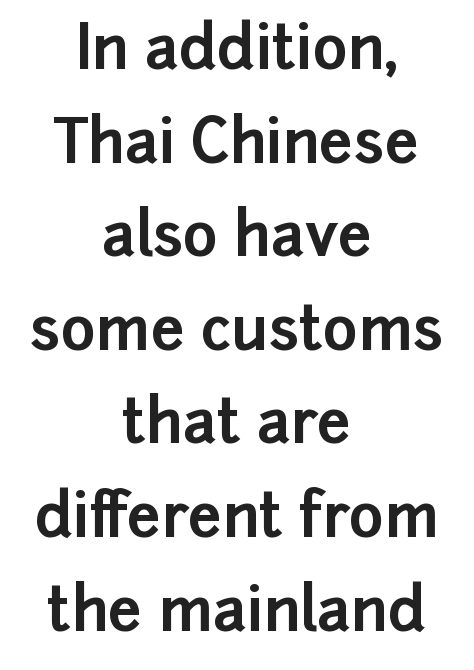
The image shows 60 px bold sans-serif type, upright; set centered, normal line spacing (1.56x), normal letter spacing, not underlined; low stroke contrast and a medium x-height.
